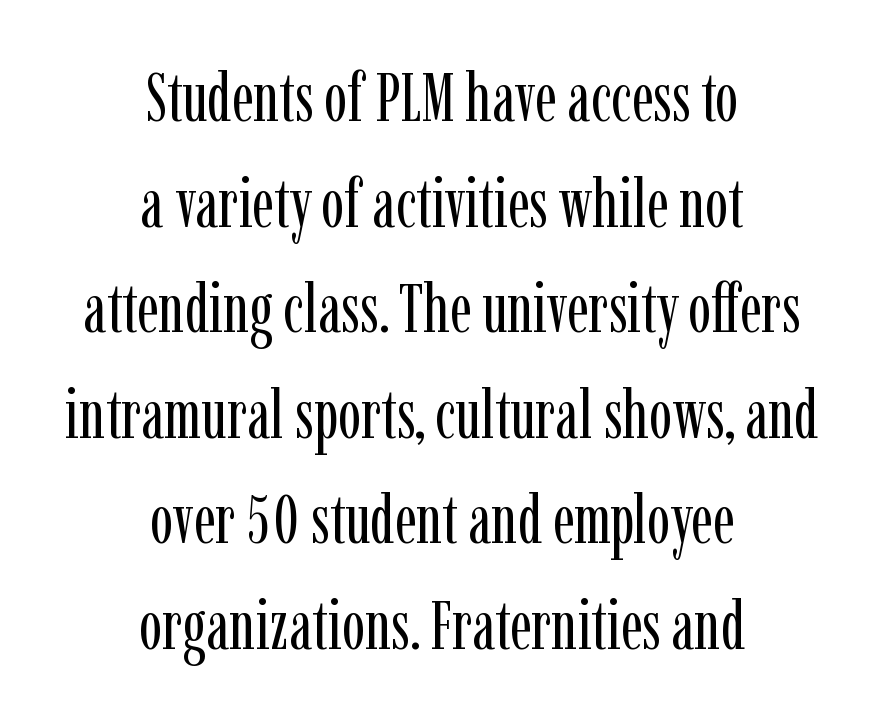
The image shows 69 px regular-weight, condensed serif type, upright; set centered, normal line spacing (1.53x), normal letter spacing, not underlined; low stroke contrast and a medium x-height.
